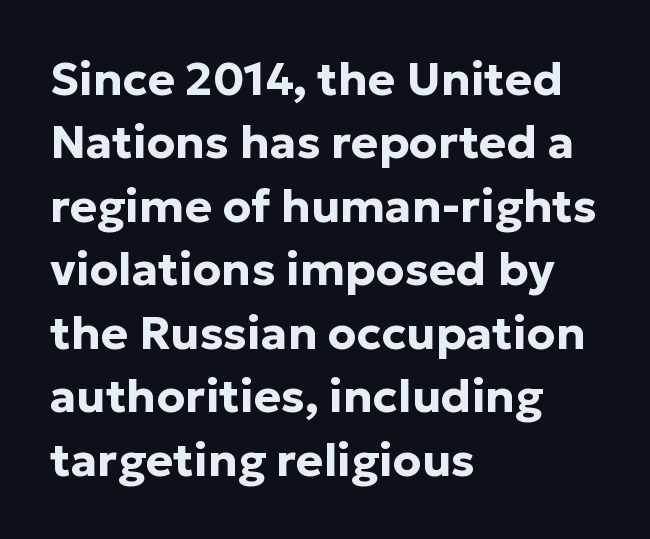
The image shows 46 px bold sans-serif type, upright; set left-aligned, normal line spacing (1.38x), normal letter spacing, not underlined; low stroke contrast and a medium x-height.
